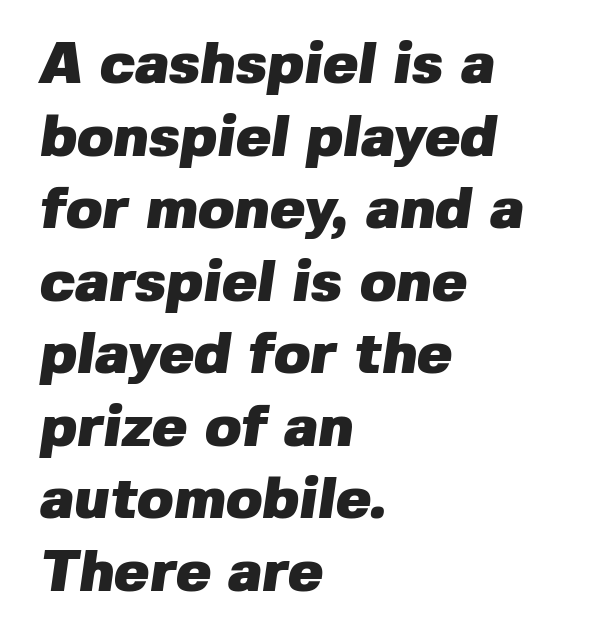
Q: Is the text bold? A: Yes.
Q: Is the typeface a serif or a sans-serif typeface? A: Sans-serif.
Q: Is the text underlined? A: No.
Q: How is the paragraph aligned? A: Left-aligned.
Q: Is the spacing between letters normal or unusually wide? A: Normal.
Q: Width (condensed, normal, or wide)? A: Normal.
Q: Stroke contrast? A: Low.
Q: x-height? A: Medium.
Q: Monospaced? A: No.
